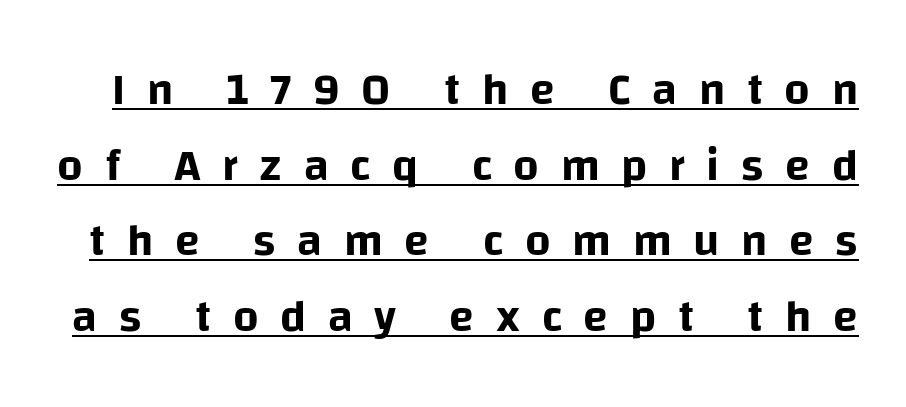
The rendering shows plain stroke endings on the letterforms — a sans-serif design. How are the letters spaced? Widely, with obvious added tracking. Notice how a bar underscores the lettering throughout. A typesetter would mark this as roman, not italic.
